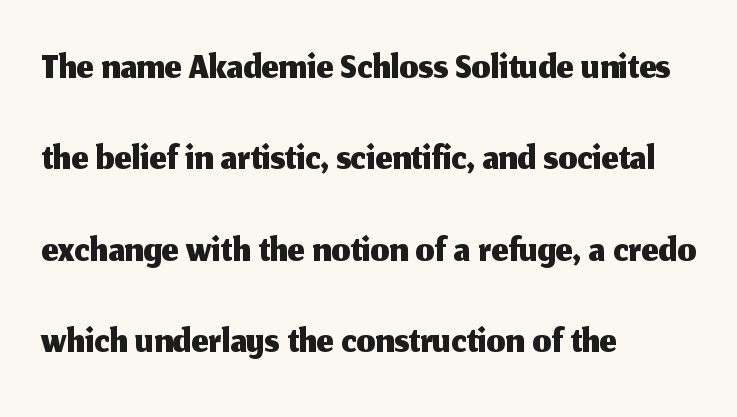
Q: Is the text italic (slanted)? A: No, it is upright.
Q: Is the typeface a serif or a sans-serif typeface? A: Sans-serif.
Q: Is the text underlined? A: No.
Q: How is the paragraph aligned? A: Left-aligned.
Q: Is the spacing between letters normal or unusually wide? A: Normal.
Q: Is the spacing between lines tight, normal or loose? A: Normal.
Q: Width (condensed, normal, or wide)? A: Normal.
Q: Stroke contrast? A: Medium.
Q: x-height? A: Medium.
Q: Monospaced? A: No.
